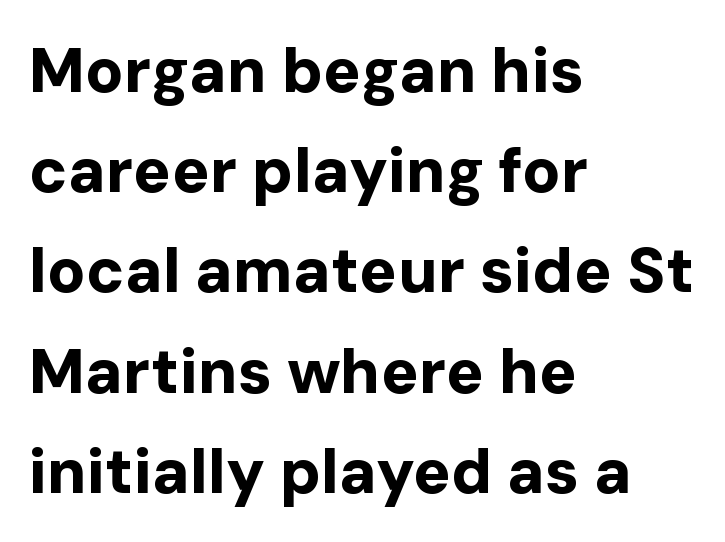
Visually the block forms a straight wall on the left and a jagged coastline on the right. A typesetter would call this zero additional tracking. These lines were composed using upright roman letters. A typesetter would label this face a sans. Beneath every word, the page is bare.
